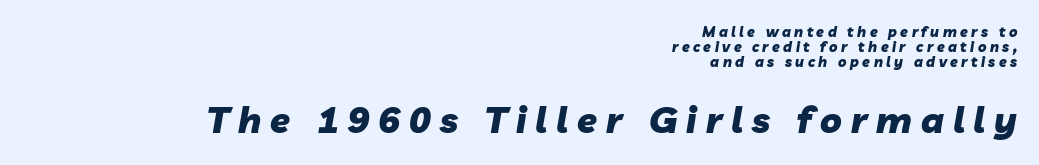
The image shows 36 px heavy type, italic (leaning right); set right-aligned, tight line spacing (1.08x), unusually wide letter spacing (+0.25 em), not underlined; the second (bottom) block is 2.57x larger; low stroke contrast and a medium x-height.
